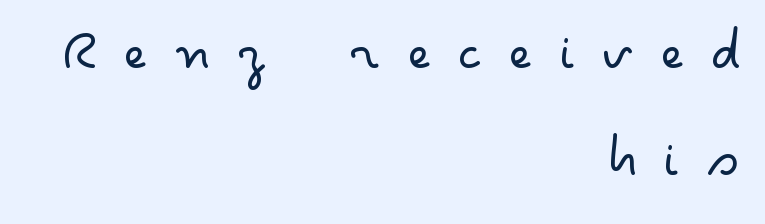
Descender tails drop into unmarked territory. The rendering anchors every line to the right-hand side. The font sits on the lighter half of the weight spectrum, regular included. Short note: letters widely spaced.
